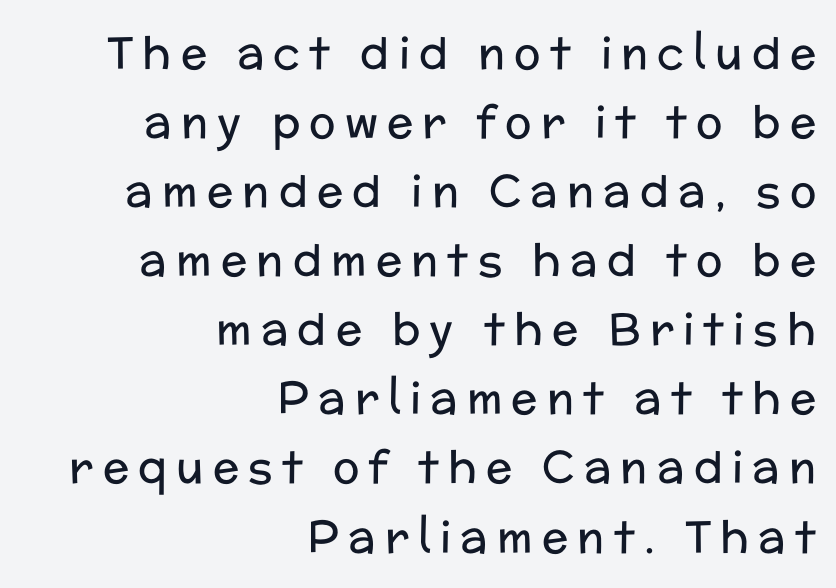
The image shows 44 px regular-weight sans-serif type, upright; set right-aligned, normal line spacing (1.57x), unusually wide letter spacing (+0.21 em), not underlined; low stroke contrast and a medium x-height.
